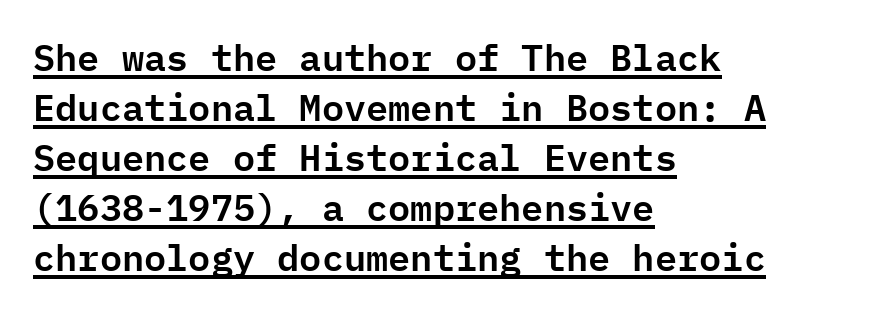
Q: Is the text italic (slanted)? A: No, it is upright.
Q: Is the typeface a serif or a sans-serif typeface? A: Sans-serif.
Q: Is the text underlined? A: Yes.
Q: How is the paragraph aligned? A: Left-aligned.
Q: Is the spacing between letters normal or unusually wide? A: Normal.
Q: Is the spacing between lines tight, normal or loose? A: Normal.
Q: Width (condensed, normal, or wide)? A: Normal.
Q: Stroke contrast? A: Low.
Q: x-height? A: Medium.
Q: Monospaced? A: Yes.
